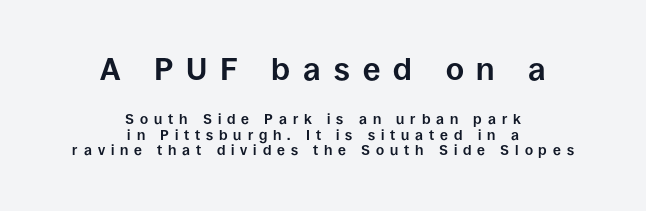
I'd call this a sans setting — the letters go barefoot. Display-style spreading of the glyphs; the letterfit is very open. The zone under the glyphs is completely vacant. The vertical gap from one line to the next is small. Alignment: centered.
